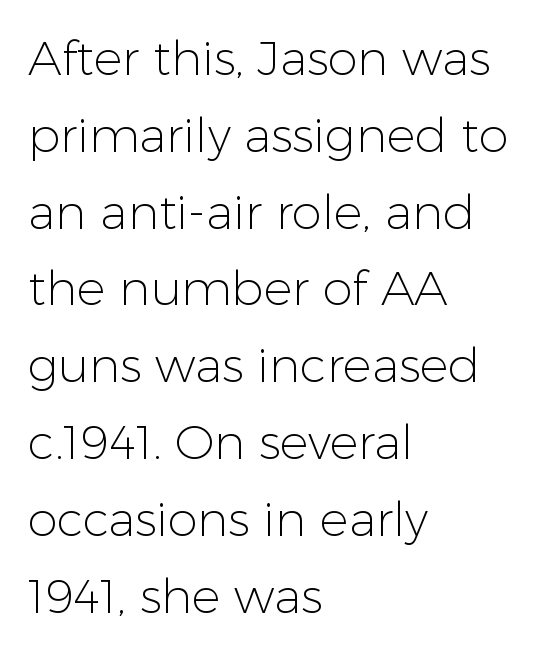
Q: Is the text bold? A: No.
Q: Is the text italic (slanted)? A: No, it is upright.
Q: Is the typeface a serif or a sans-serif typeface? A: Sans-serif.
Q: Is the text underlined? A: No.
Q: How is the paragraph aligned? A: Left-aligned.
Q: Is the spacing between letters normal or unusually wide? A: Normal.
Q: Is the spacing between lines tight, normal or loose? A: Normal.
Q: Width (condensed, normal, or wide)? A: Normal.
Q: Stroke contrast? A: Low.
Q: x-height? A: Medium.
Q: Monospaced? A: No.
